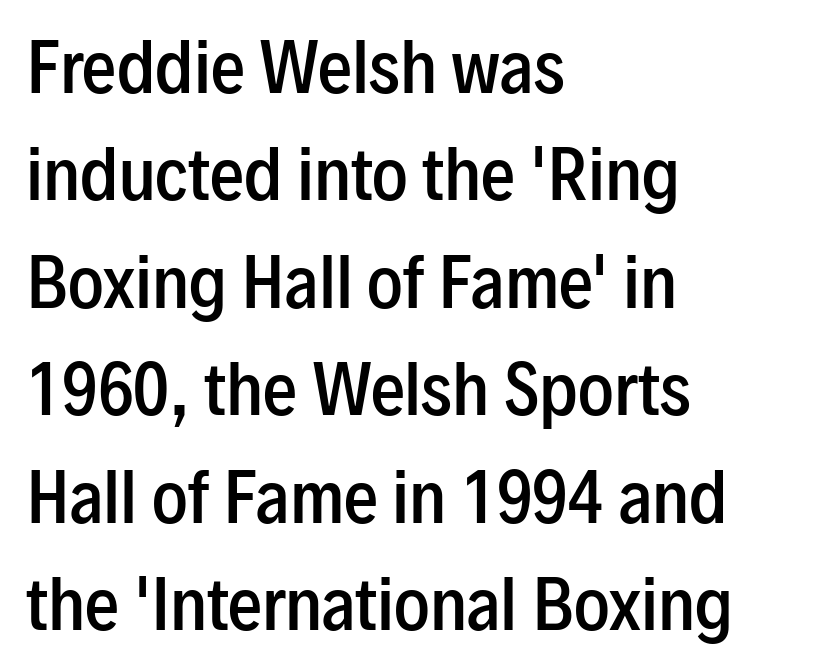
The image shows 68 px semibold, condensed sans-serif type, upright; set left-aligned, normal line spacing (1.58x), normal letter spacing, not underlined; low stroke contrast and a medium x-height.
